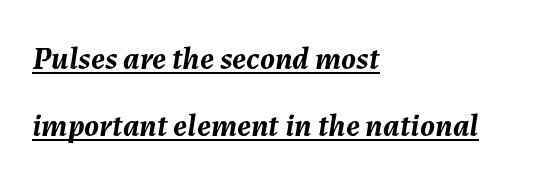
The type is set solid horizontally, with unmodified tracking. Reading down the block, your eye returns to a fixed left position each line. These lines are rendered in a variable-pitch font. Is the type slanted? Yes — the strokes lean at a clear angle. A typographer would call this underscored text.
